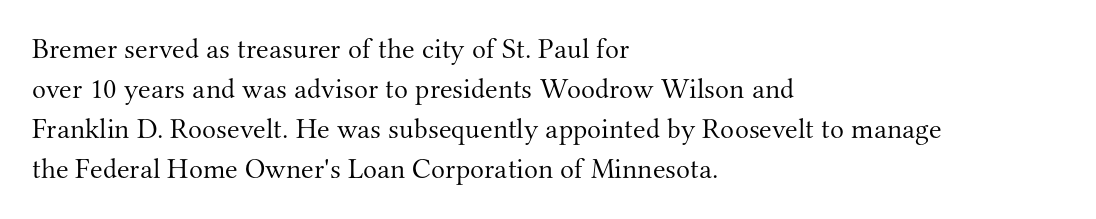
This reads as an unemphasized weight, regular at the heaviest. Old-style or modern, the face here clearly has serifs. The specimen omits any rule beneath the text block's lines. Looks like regular typesetting: each glyph gets only the width it needs. Horizontal bands of white between lines are of average thickness.
